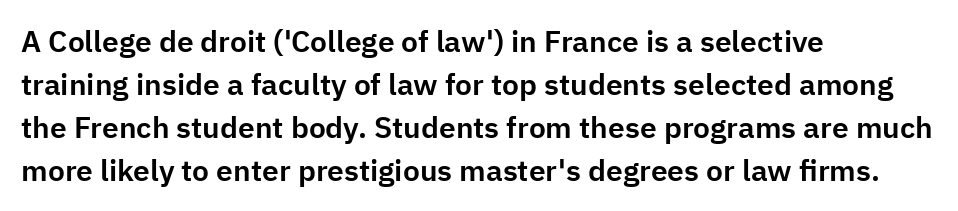
The image shows 30 px sans-serif type, upright; set left-aligned, normal line spacing (1.43x), normal letter spacing, not underlined; low stroke contrast and a medium x-height.
